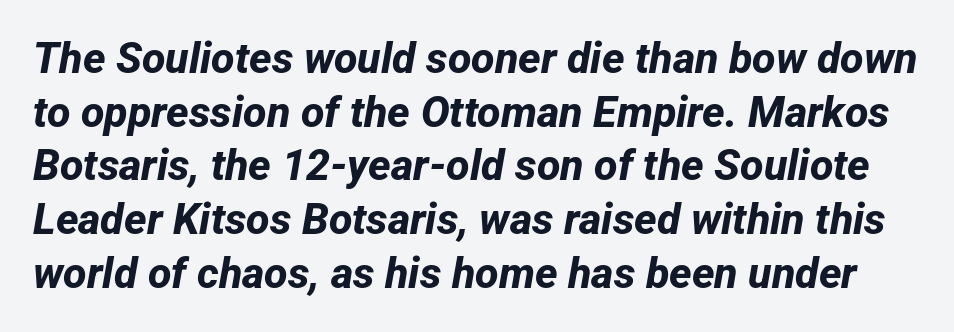
{"serif": "no", "bold": "yes", "weight": "bold", "width": "normal", "stroke_contrast": "low", "x_height": "medium", "monospaced": "no", "underline": "no", "line_spacing": "normal", "line_spacing_ratio": 1.25, "letter_spacing": "normal", "letter_spacing_em": 0.0, "glyph_px": 43}
